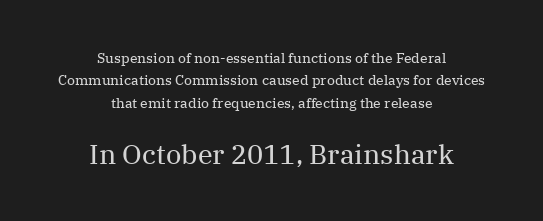
The image shows 27 px text type, upright; set centered, normal line spacing (1.59x), normal letter spacing, not underlined; the second (bottom) block is 1.93x larger.
